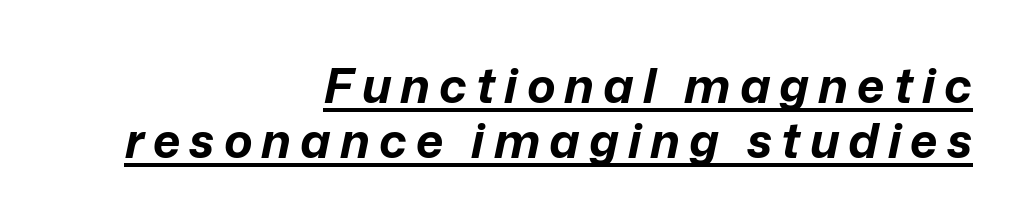
{"italic": "yes", "lean": "right", "slant_degrees": 12, "bold": "yes", "weight": "bold", "width": "normal", "stroke_contrast": "low", "x_height": "medium", "monospaced": "no", "underline": "yes", "align": "right", "line_spacing": "tight", "line_spacing_ratio": 1.14, "glyph_px": 48}
